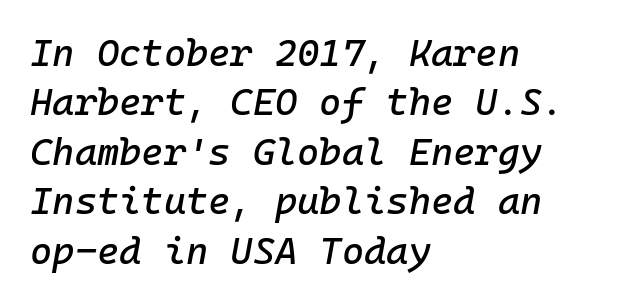
The image shows 38 px text type, italic (leaning right), monospaced; set left-aligned, normal line spacing (1.3x), normal letter spacing, not underlined; low stroke contrast and a medium x-height.
